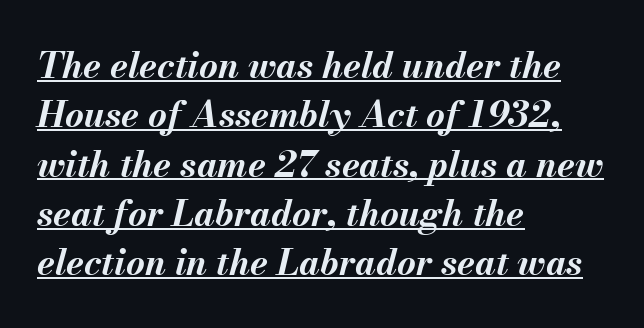
The face used here is rendered with its standard letterfit. The rendering uses natural spacing where letterforms have individual widths. The rendering uses a moderate line-height, typical for paragraphs. Does the weight exceed regular? Yes, all the way to bold. In designer terms, the underline attribute is active on this setting. Slanted lettering throughout.
